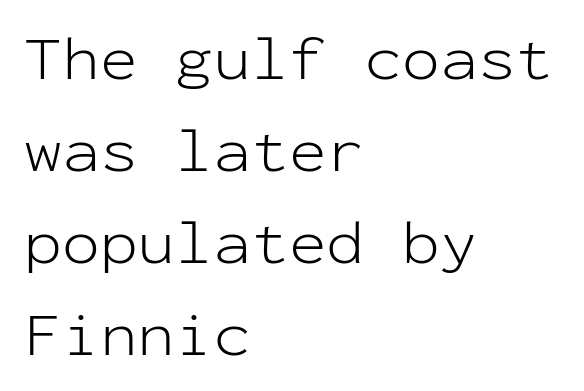
{"serif": "no", "italic": "no", "bold": "no", "weight": "light", "width": "normal", "stroke_contrast": "low", "x_height": "medium", "monospaced": "yes", "underline": "no", "align": "left", "line_spacing": "normal", "line_spacing_ratio": 1.46, "letter_spacing": "normal", "letter_spacing_em": 0.0, "glyph_px": 63}
